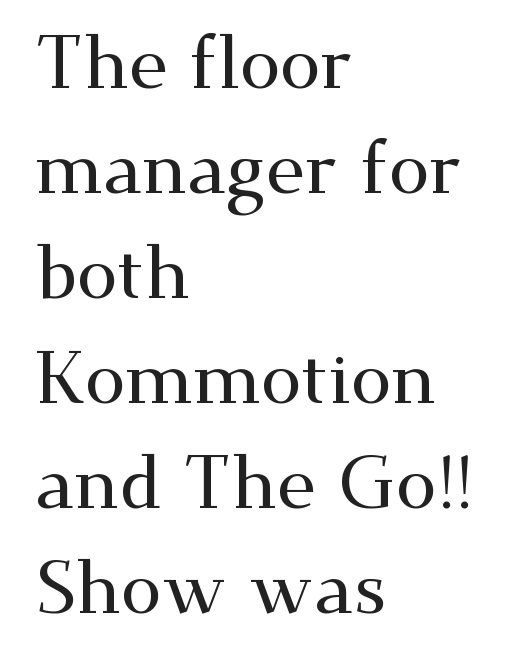
The image shows 74 px wide serif type, upright; set left-aligned, normal line spacing (1.42x), normal letter spacing, not underlined; medium stroke contrast and a small x-height.
